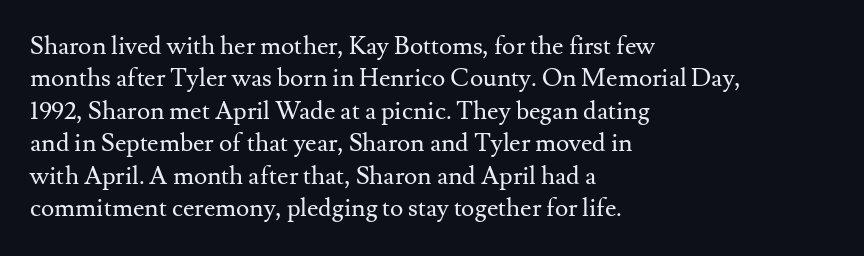
{"italic": "no", "bold": "no", "underline": "no", "align": "left", "line_spacing": "normal", "line_spacing_ratio": 1.3, "letter_spacing": "normal", "letter_spacing_em": 0.0, "glyph_px": 25}
